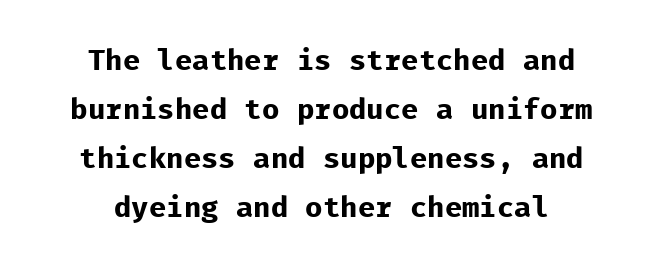
The string is rendered with underlining switched off. The letterforms sit shoulder to shoulder at normal distance. A sans-serif font was chosen for this passage. Normally led — the rows are evenly, conventionally spaced. Strong, thick strokes mark this as bold type.
